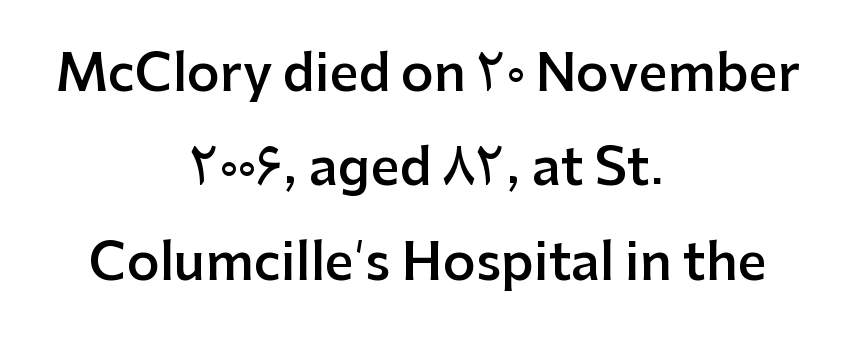
Q: Is the text bold? A: Semi-bold.
Q: Is the text italic (slanted)? A: No, it is upright.
Q: Is the typeface a serif or a sans-serif typeface? A: Sans-serif.
Q: Is the text underlined? A: No.
Q: How is the paragraph aligned? A: Centered.
Q: Is the spacing between letters normal or unusually wide? A: Normal.
Q: Width (condensed, normal, or wide)? A: Normal.
Q: Stroke contrast? A: Low.
Q: x-height? A: Medium.
Q: Monospaced? A: No.
